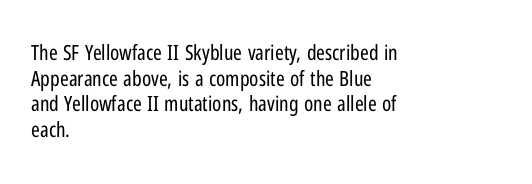
{"italic": "no", "bold": "no", "underline": "no", "align": "left", "line_spacing_ratio": 1.22, "letter_spacing": "normal", "letter_spacing_em": 0.0, "glyph_px": 21}
